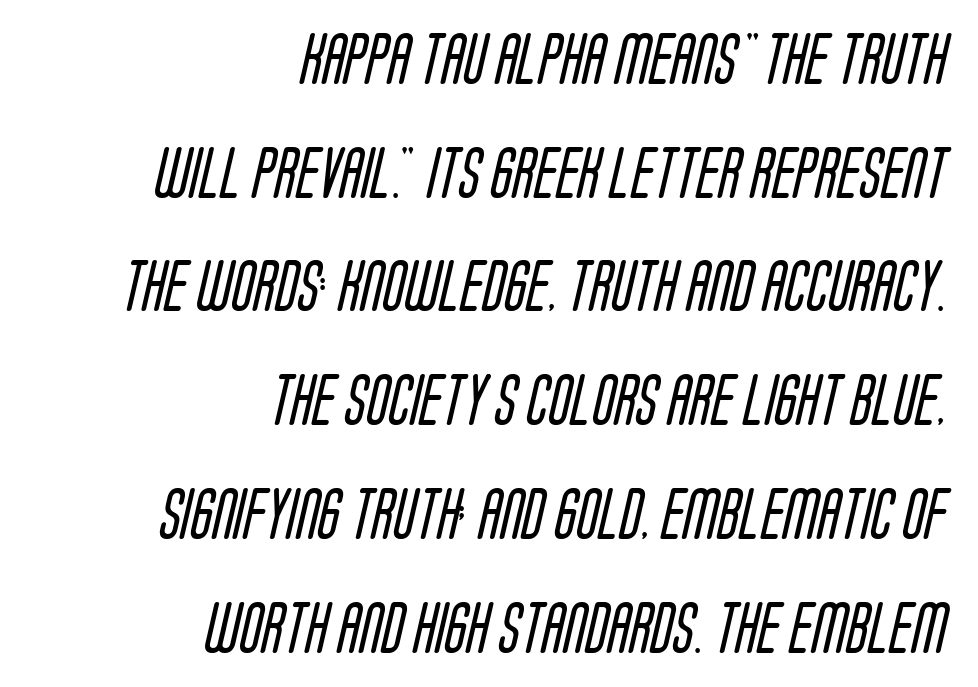
The image shows 51 px regular-weight, condensed sans-serif type; set right-aligned, loose line spacing (2.23x), normal letter spacing, not underlined; low stroke contrast and a large x-height.
